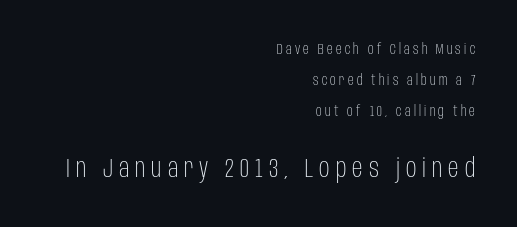
Q: Is the text bold? A: No.
Q: Is the text italic (slanted)? A: No, it is upright.
Q: Is the text underlined? A: No.
Q: How is the paragraph aligned? A: Right-aligned.
Q: Is the spacing between letters normal or unusually wide? A: Unusually wide.
Q: Is the spacing between lines tight, normal or loose? A: Loose.
Q: Which block of text is set in a larger size, the first (top) or the second (bottom)? A: The second (bottom) one.
